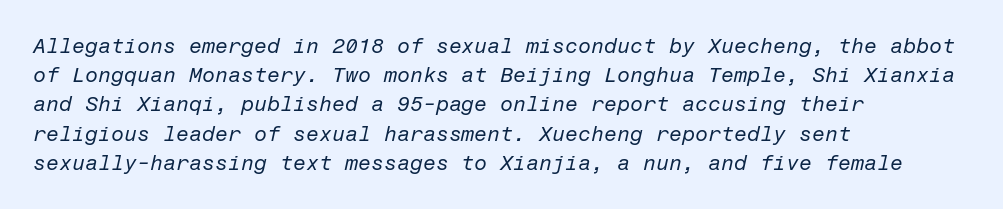
{"italic": "yes", "lean": "right", "slant_degrees": 12, "bold": "no", "underline": "no", "align": "left", "line_spacing": "normal", "line_spacing_ratio": 1.39, "letter_spacing": "normal", "letter_spacing_em": 0.0, "glyph_px": 21}
